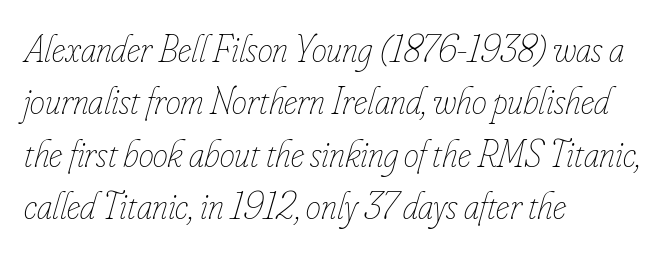
{"italic": "yes", "lean": "right", "slant_degrees": 16, "bold": "no", "weight": "thin", "width": "condensed", "stroke_contrast": "low", "x_height": "small", "monospaced": "no", "underline": "no", "align": "left", "line_spacing": "normal", "line_spacing_ratio": 1.38, "letter_spacing": "normal", "letter_spacing_em": 0.0, "glyph_px": 38}
